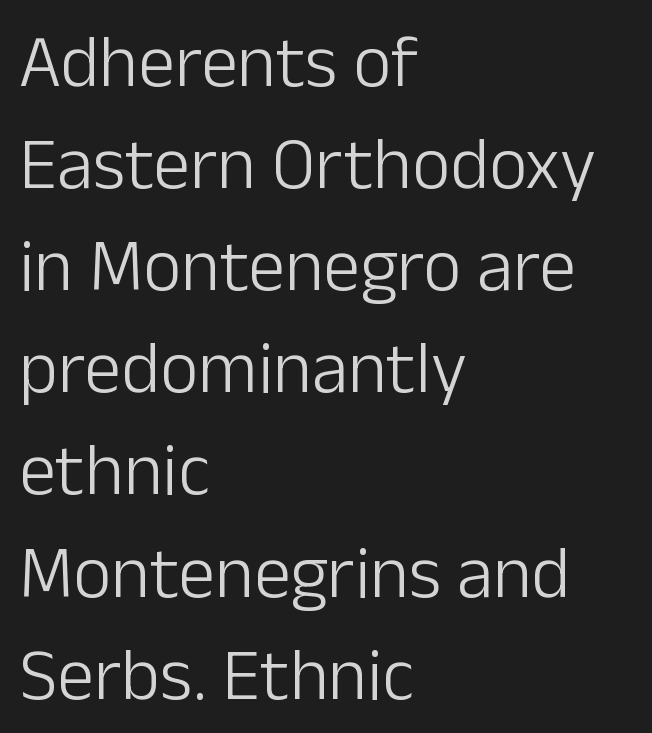
Q: Is the text bold? A: No.
Q: Is the text italic (slanted)? A: No, it is upright.
Q: Is the typeface a serif or a sans-serif typeface? A: Sans-serif.
Q: Is the text underlined? A: No.
Q: How is the paragraph aligned? A: Left-aligned.
Q: Is the spacing between letters normal or unusually wide? A: Normal.
Q: Is the spacing between lines tight, normal or loose? A: Normal.
Q: Width (condensed, normal, or wide)? A: Normal.
Q: Stroke contrast? A: Low.
Q: x-height? A: Medium.
Q: Monospaced? A: No.
